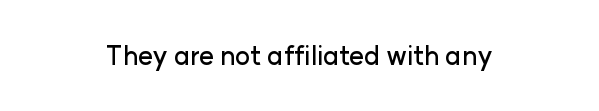
Each row of text sits above clean, open space. Visually the block forms a symmetrical silhouette, jagged on both flanks. The axis of the letterforms is exactly vertical. The gaps between neighbouring characters are ordinary and unremarkable.
